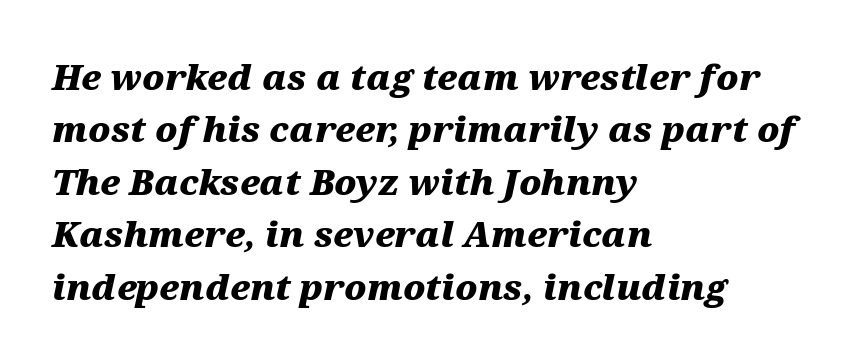
{"italic": "yes", "lean": "right", "slant_degrees": 12, "bold": "yes", "weight": "heavy", "width": "wide", "stroke_contrast": "medium", "x_height": "medium", "monospaced": "no", "underline": "no", "align": "left", "line_spacing": "normal", "line_spacing_ratio": 1.5, "letter_spacing": "normal", "letter_spacing_em": 0.0, "glyph_px": 35}
